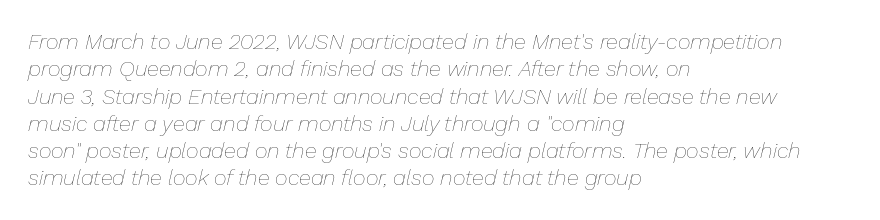
Q: Is the text bold? A: No.
Q: Is the text italic (slanted)? A: Yes, it leans right by about 13 degrees.
Q: Is the text underlined? A: No.
Q: How is the paragraph aligned? A: Left-aligned.
Q: Is the spacing between letters normal or unusually wide? A: Normal.
